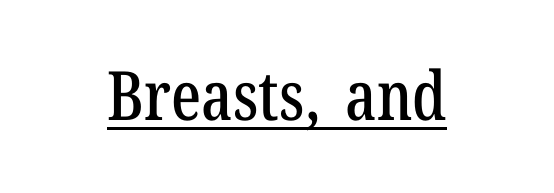
Each word holds together tightly as a unit, with standard inter-letter gaps. The sample's only ornament is a line tracing under the words. A serif font was chosen for this passage. Every stem runs plumb, perpendicular to the baseline. The letters advance in unequal steps, a hallmark of proportional type.
